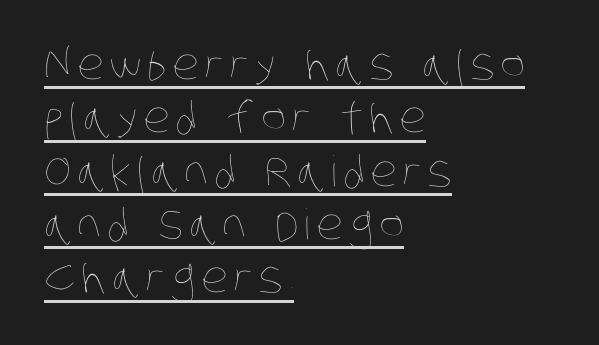
The image shows 42 px thin, condensed type; set left-aligned, normal line spacing (1.27x), underlined; low stroke contrast and a large x-height.
